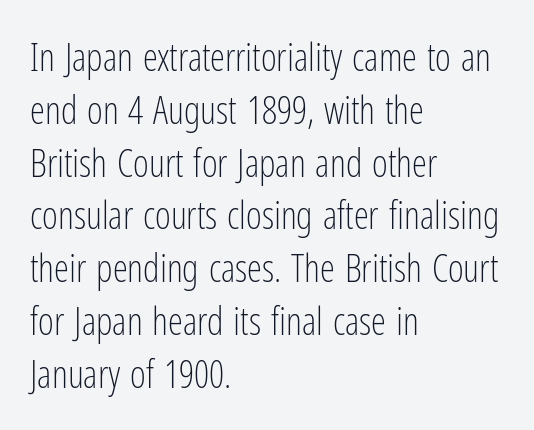
This rendering leaves character spacing at its baseline value. Each stroke keeps to a modest, everyday thickness or less. How would I describe the line gaps? Plain and ordinary. Quick note: underline off. The lines are quadded left.
